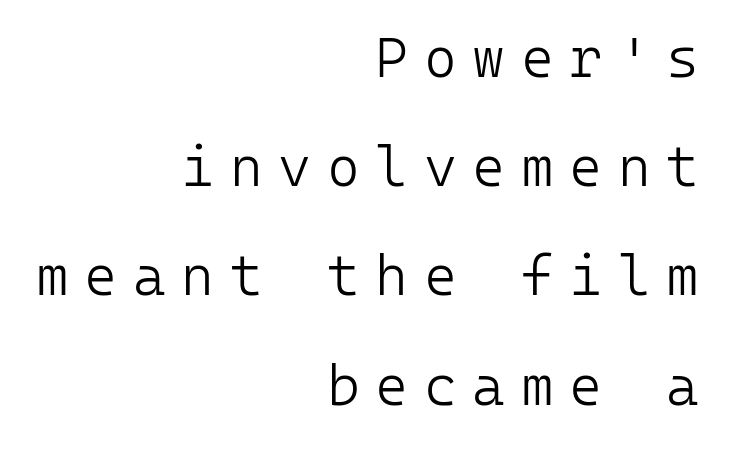
{"serif": "no", "italic": "no", "bold": "no", "weight": "light", "width": "normal", "stroke_contrast": "low", "x_height": "medium", "monospaced": "yes", "underline": "no", "align": "right", "line_spacing": "loose", "line_spacing_ratio": 1.95, "letter_spacing": "wide", "letter_spacing_em": 0.28, "glyph_px": 56}
